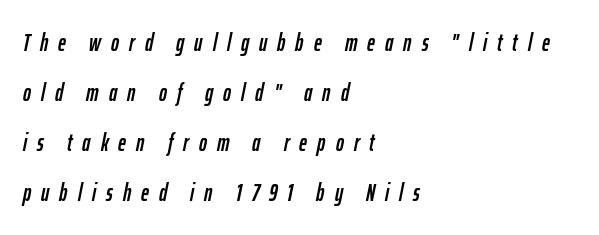
The image shows 24 px text type, italic (leaning right); set left-aligned, loose line spacing (2.08x), unusually wide letter spacing (+0.42 em), not underlined.
